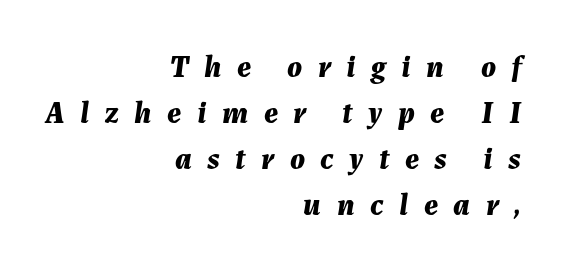
The image shows 31 px bold type, italic (leaning right); set right-aligned, normal line spacing (1.48x), unusually wide letter spacing (+0.5 em), not underlined; medium stroke contrast and a medium x-height.
